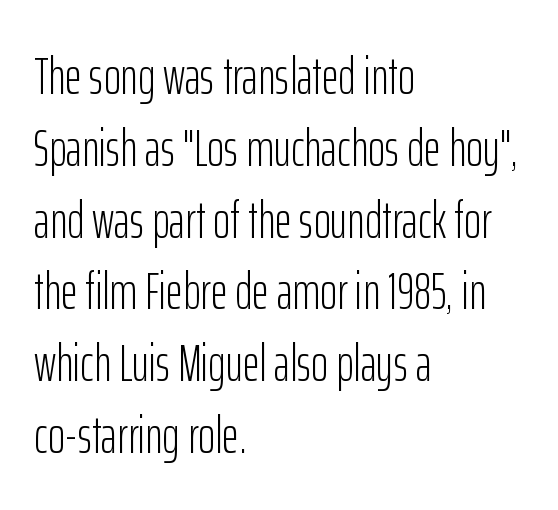
The glyphs are unaccompanied by any horizontal stroke below them. Characters follow at the spacing the type designer built in. The paragraph has a hard left edge and a soft right edge. The lettering stays uniformly vertical, giving the passage a roman look. Here the designer chose a conventional face with non-uniform glyph widths.
